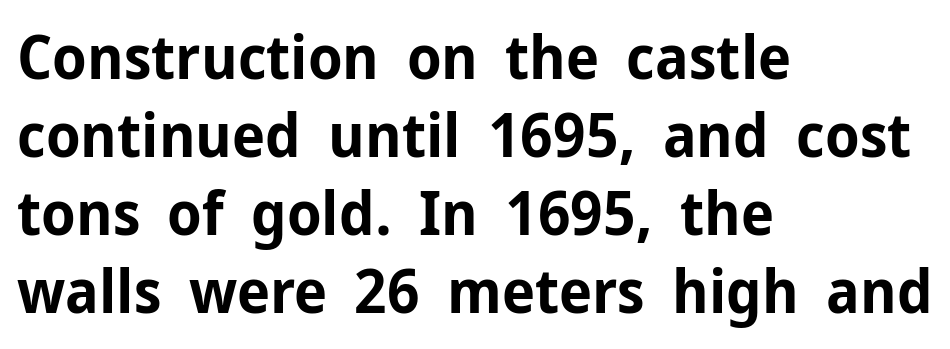
{"serif": "no", "italic": "no", "bold": "yes", "weight": "bold", "width": "normal", "stroke_contrast": "low", "x_height": "medium", "monospaced": "no", "underline": "no", "align": "left", "line_spacing": "normal", "line_spacing_ratio": 1.28, "letter_spacing": "normal", "letter_spacing_em": 0.0, "glyph_px": 61}
